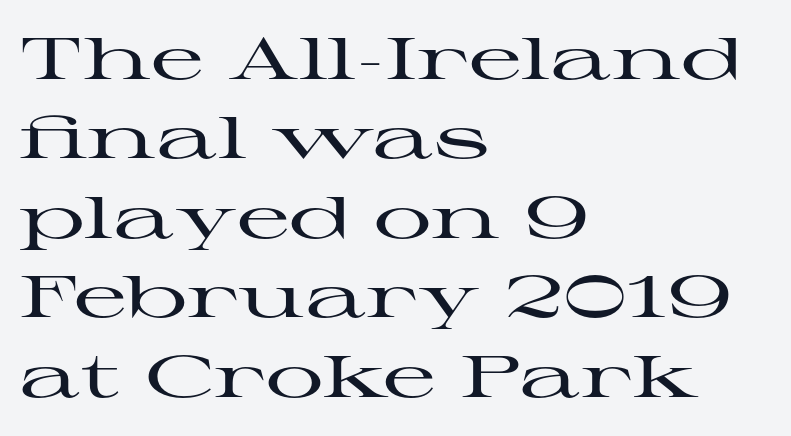
The image shows 58 px wide serif type, upright; set left-aligned, normal line spacing (1.37x), normal letter spacing, not underlined; high stroke contrast and a medium x-height.
